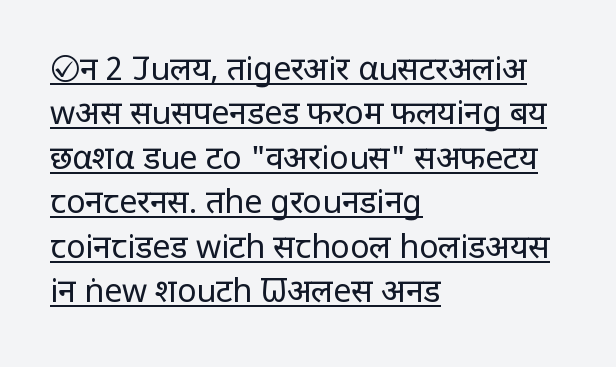
Q: Is the text bold? A: No.
Q: Is the text italic (slanted)? A: No, it is upright.
Q: Is the typeface a serif or a sans-serif typeface? A: Sans-serif.
Q: Is the text underlined? A: Yes.
Q: How is the paragraph aligned? A: Left-aligned.
Q: Is the spacing between letters normal or unusually wide? A: Normal.
Q: Is the spacing between lines tight, normal or loose? A: Normal.
Q: Width (condensed, normal, or wide)? A: Normal.
Q: Stroke contrast? A: Low.
Q: x-height? A: Large.
Q: Monospaced? A: No.
